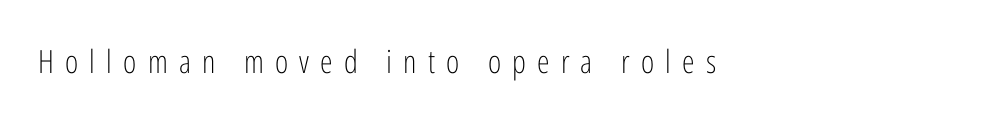
{"serif": "no", "italic": "no", "bold": "no", "weight": "light", "width": "condensed", "stroke_contrast": "low", "x_height": "medium", "monospaced": "no", "underline": "no", "align": "left", "letter_spacing": "wide", "letter_spacing_em": 0.35, "glyph_px": 32}
